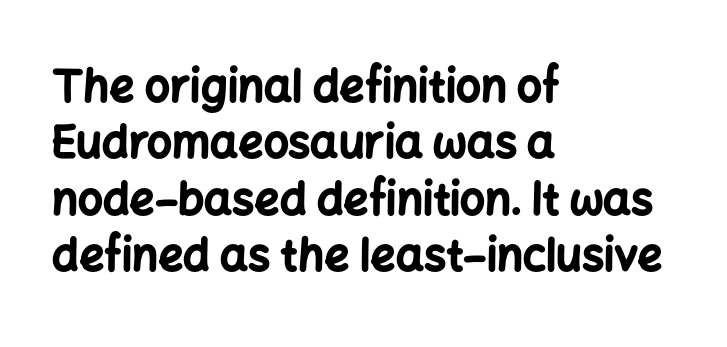
{"serif": "no", "italic": "no", "bold": "yes", "weight": "bold", "width": "normal", "stroke_contrast": "low", "x_height": "medium", "monospaced": "no", "underline": "no", "align": "left", "line_spacing": "normal", "line_spacing_ratio": 1.28, "letter_spacing": "normal", "letter_spacing_em": 0.0, "glyph_px": 44}
